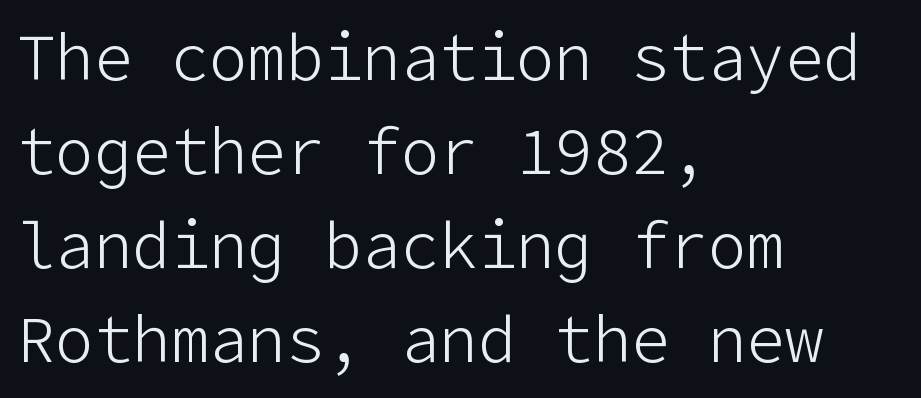
In terms of posture, this sample is upright. Each letter's strokes conclude bluntly, with no projecting serifs. This rendering uses left alignment, leaving the right contour irregular. In terms of letterspacing, this is plain default setting. The cut favours lightness, reaching ordinary text weight at its darkest.
